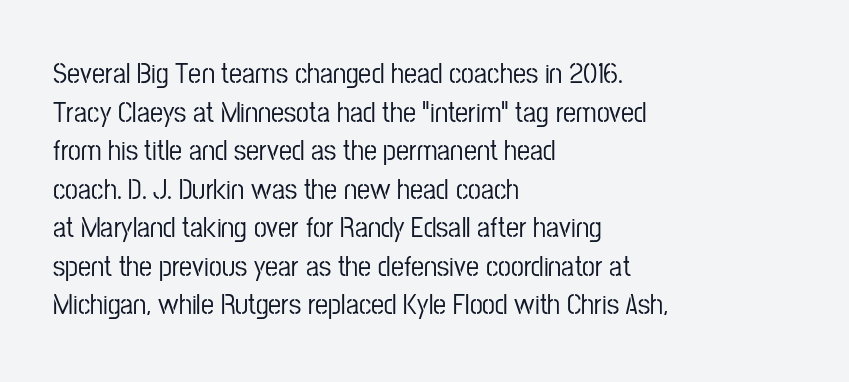
The image shows 29 px condensed sans-serif type, upright; set left-aligned, normal line spacing (1.33x), normal letter spacing, not underlined; low stroke contrast and a medium x-height.
